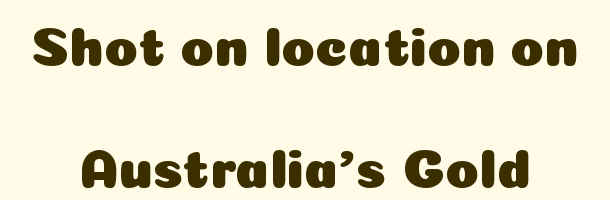
The image shows 55 px sans-serif type, upright; set centered, loose line spacing (2.22x), normal letter spacing, not underlined; low stroke contrast and a medium x-height.
